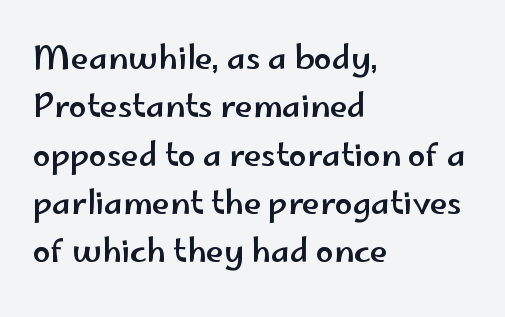
{"serif": "no", "italic": "no", "width": "wide", "stroke_contrast": "low", "x_height": "small", "monospaced": "no", "underline": "no", "align": "left", "line_spacing": "normal", "line_spacing_ratio": 1.51, "letter_spacing": "normal", "letter_spacing_em": 0.0, "glyph_px": 32}
